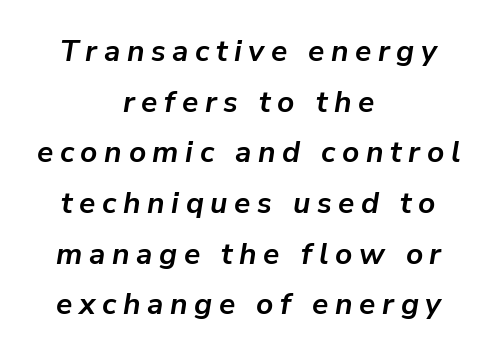
The typography opts for an oblique posture over an upright one. Decoration check: the copy has no underline. These lines stack symmetrically, like a column narrowing and widening about its center. Emphasis by weight is at full strength: bold. Regular leading.
